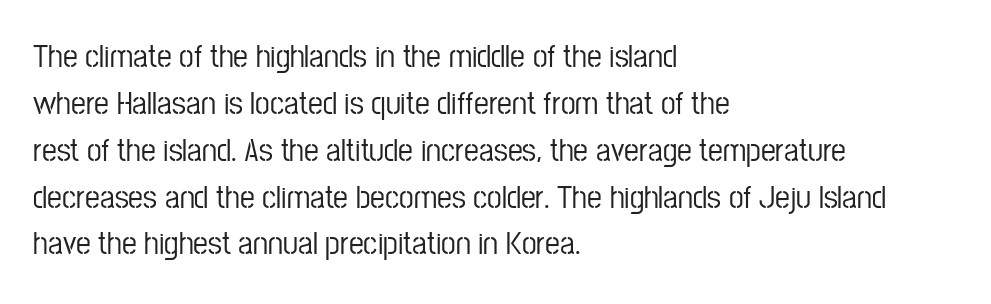
The image shows 33 px condensed sans-serif type, upright; set left-aligned, normal line spacing (1.42x), normal letter spacing, not underlined; low stroke contrast and a medium x-height.
